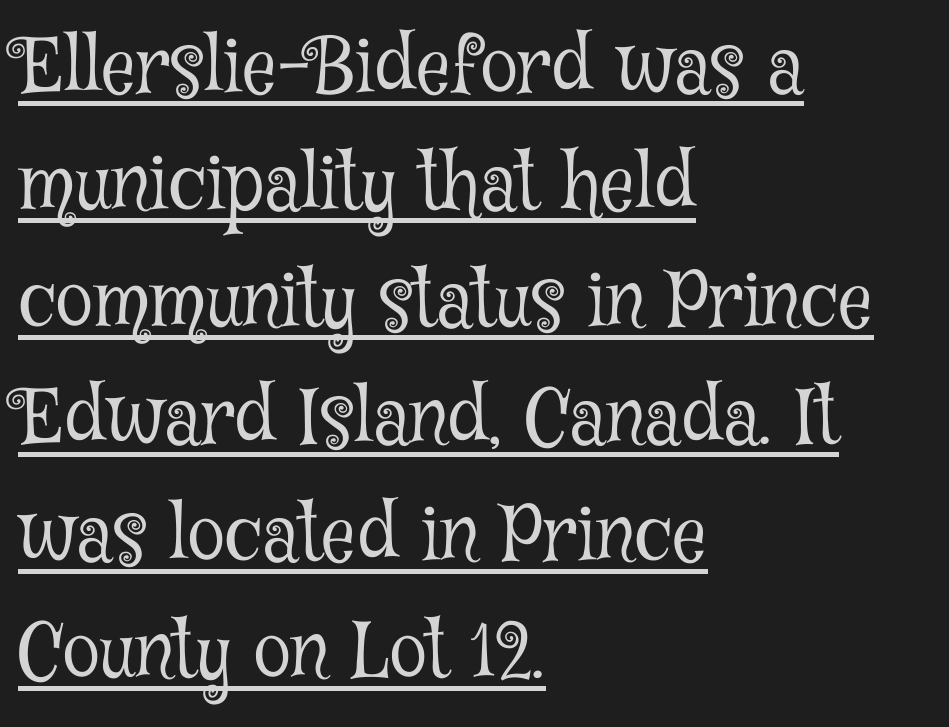
{"serif": "yes", "italic": "no", "bold": "no", "weight": "light", "width": "condensed", "stroke_contrast": "low", "x_height": "medium", "monospaced": "no", "underline": "yes", "align": "left", "line_spacing": "normal", "line_spacing_ratio": 1.54, "letter_spacing": "normal", "letter_spacing_em": 0.0, "glyph_px": 76}
